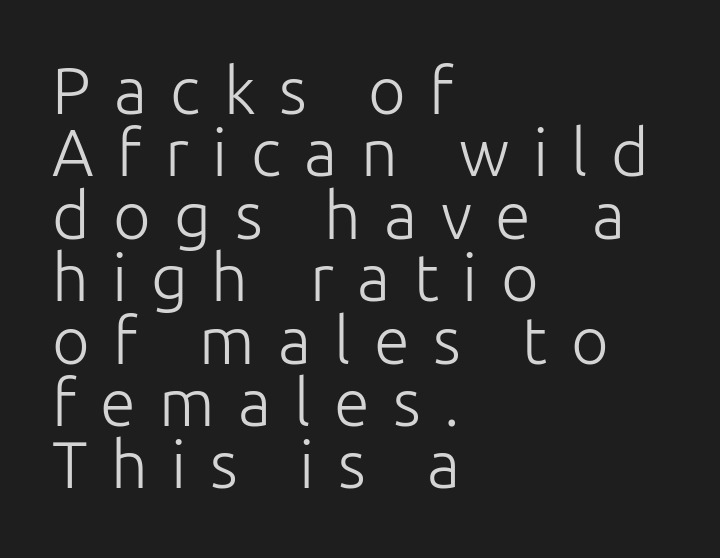
The image shows 65 px light sans-serif type, upright; set left-aligned, tight line spacing (0.96x), unusually wide letter spacing (+0.36 em), not underlined; low stroke contrast and a medium x-height.
